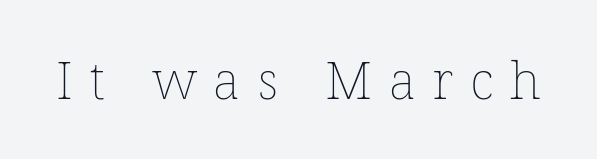
These lines are rendered in a variable-pitch font. How are the letters spaced? Widely, with obvious added tracking. The strip under each line holds only bare page. Nothing heavy about these letters — not bold at all. Is there any slant? The stems are plumb.
